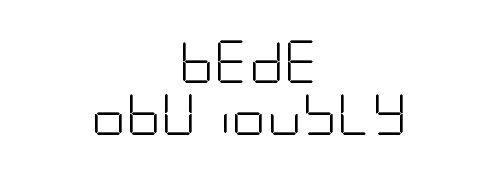
The image shows 43 px light, condensed sans-serif type, upright; set centered, line spacing 1.21x, normal letter spacing, not underlined; low stroke contrast and a large x-height.
